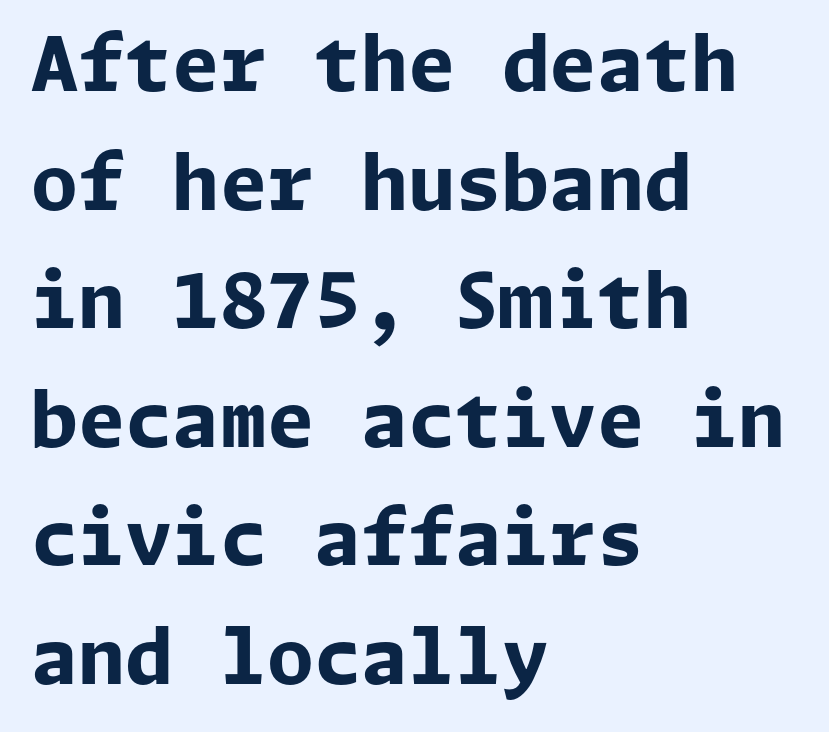
Bare-footed words on every line. Typeset ragged right — the left edge is the straight one. The font's upright variant was chosen for this text. Does extra space separate the letters? No, they use regular spacing. Heavy, bold letterforms. The space between consecutive lines is moderate.
